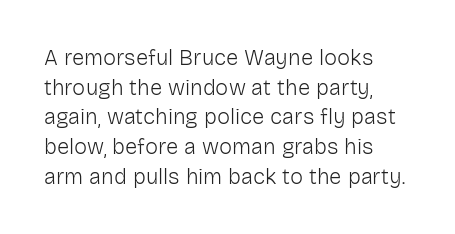
Q: Is the text bold? A: No.
Q: Is the text italic (slanted)? A: No, it is upright.
Q: Is the text underlined? A: No.
Q: How is the paragraph aligned? A: Left-aligned.
Q: Is the spacing between letters normal or unusually wide? A: Normal.
Q: Is the spacing between lines tight, normal or loose? A: Normal.
